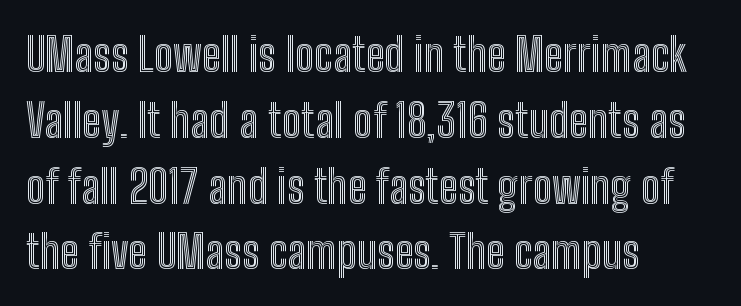
The image shows 46 px condensed type, upright; set left-aligned, normal line spacing (1.43x), normal letter spacing, not underlined; a medium x-height.
